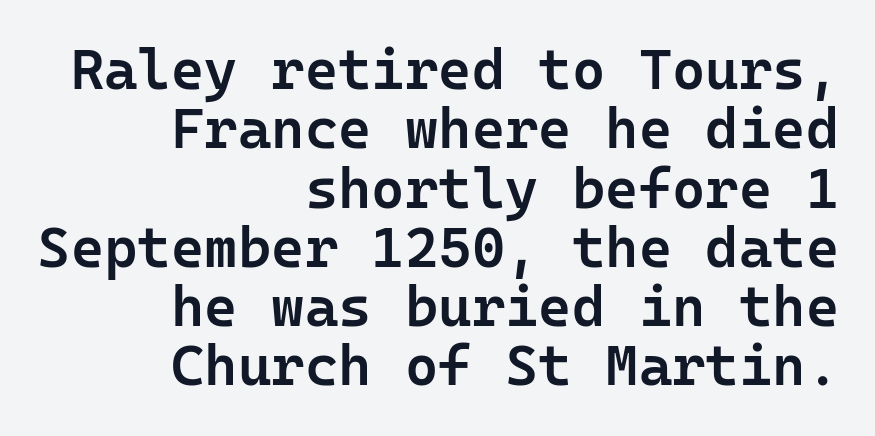
Q: Is the text bold? A: Semi-bold.
Q: Is the text italic (slanted)? A: No, it is upright.
Q: Is the typeface a serif or a sans-serif typeface? A: Sans-serif.
Q: Is the text underlined? A: No.
Q: How is the paragraph aligned? A: Right-aligned.
Q: Is the spacing between letters normal or unusually wide? A: Normal.
Q: Is the spacing between lines tight, normal or loose? A: Tight.
Q: Width (condensed, normal, or wide)? A: Normal.
Q: Stroke contrast? A: Low.
Q: x-height? A: Medium.
Q: Monospaced? A: Yes.
